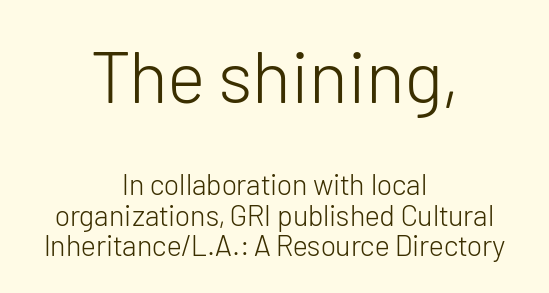
{"serif": "no", "italic": "no", "bold": "no", "weight": "light", "width": "normal", "stroke_contrast": "low", "x_height": "medium", "monospaced": "no", "underline": "no", "align": "center", "line_spacing": "tight", "line_spacing_ratio": 1.06, "letter_spacing": "normal", "letter_spacing_em": 0.0, "larger_block": "first", "size_ratio": 2.52, "glyph_px": 73}
